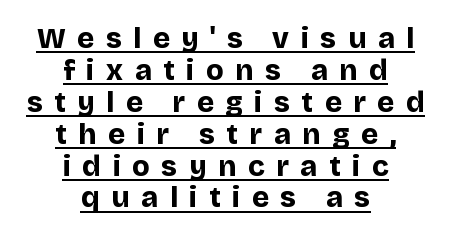
{"serif": "no", "italic": "no", "bold": "yes", "weight": "bold", "width": "normal", "stroke_contrast": "low", "x_height": "large", "monospaced": "no", "underline": "yes", "align": "center", "line_spacing": "tight", "line_spacing_ratio": 1.1, "letter_spacing": "wide", "letter_spacing_em": 0.4, "glyph_px": 29}
